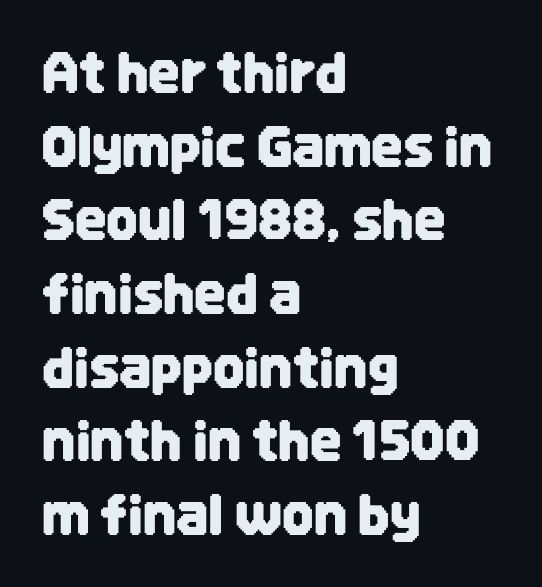
{"serif": "no", "italic": "no", "width": "condensed", "stroke_contrast": "low", "x_height": "large", "monospaced": "no", "underline": "no", "align": "left", "line_spacing": "normal", "line_spacing_ratio": 1.34, "letter_spacing": "normal", "letter_spacing_em": 0.0, "glyph_px": 55}
